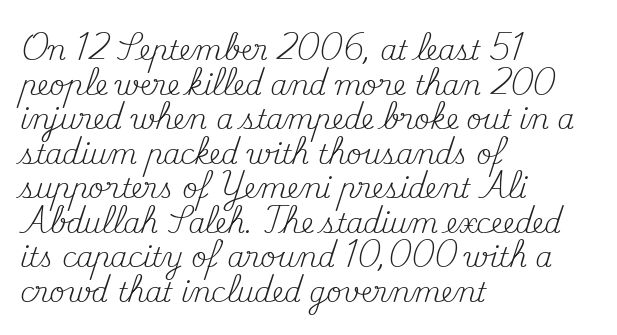
The block of text has a typical density, with ordinary space between rows. Which margin do the lines hug? The left one — the right edge is uneven. The space directly below the letters is spotless. Does extra space separate the letters? No, they use regular spacing.
